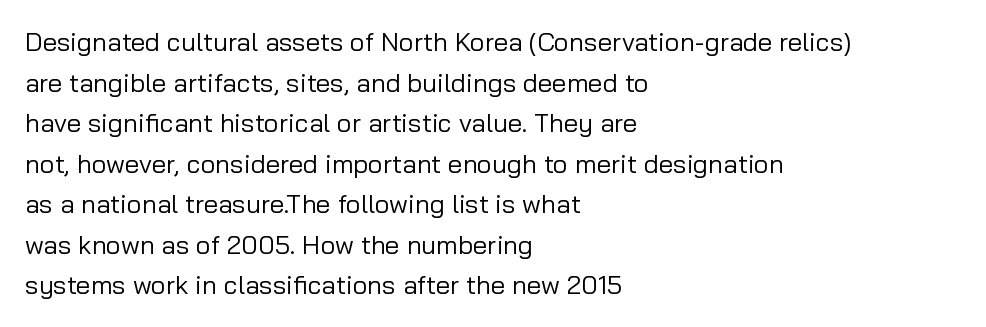
The image shows 26 px text type, upright; set left-aligned, normal line spacing (1.56x), normal letter spacing, not underlined.
